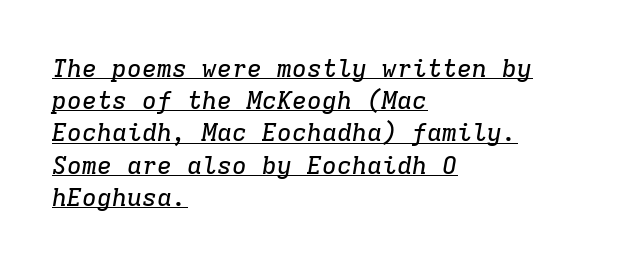
{"italic": "yes", "lean": "right", "slant_degrees": 9, "underline": "yes", "align": "left", "line_spacing": "normal", "line_spacing_ratio": 1.29, "letter_spacing": "normal", "letter_spacing_em": 0.0, "glyph_px": 25}
